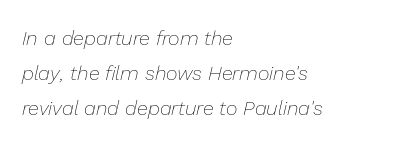
The gap between lines stays unmarked. Tracking value appears to be zero — textbook default spacing. Does the copy run flush right? No — it runs flush left. A light-to-regular cut is what we see here. Notice how the stems are inclined rather than vertical — that's the hallmark of italics.
